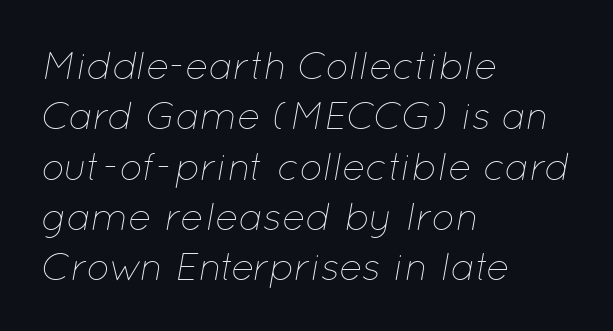
{"italic": "yes", "lean": "right", "slant_degrees": 12, "bold": "no", "weight": "thin", "width": "normal", "stroke_contrast": "low", "x_height": "medium", "monospaced": "no", "underline": "no", "align": "left", "line_spacing": "normal", "line_spacing_ratio": 1.29, "letter_spacing": "normal", "letter_spacing_em": 0.0, "glyph_px": 39}
